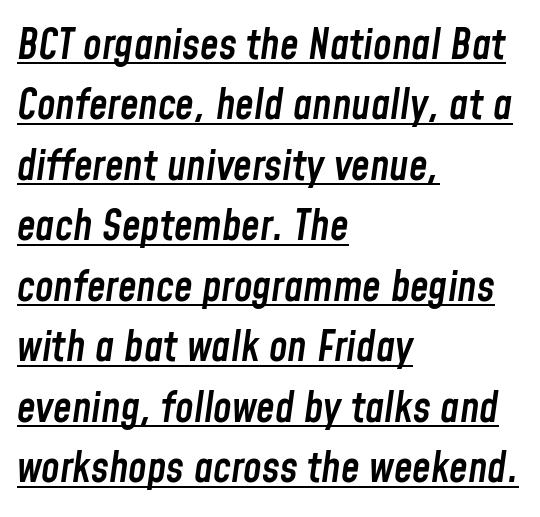
Q: Is the text bold? A: Semi-bold.
Q: Is the text italic (slanted)? A: Yes, it leans right by about 8 degrees.
Q: Is the text underlined? A: Yes.
Q: How is the paragraph aligned? A: Left-aligned.
Q: Is the spacing between letters normal or unusually wide? A: Normal.
Q: Is the spacing between lines tight, normal or loose? A: Normal.
Q: Width (condensed, normal, or wide)? A: Condensed.
Q: Stroke contrast? A: Low.
Q: x-height? A: Medium.
Q: Monospaced? A: No.
